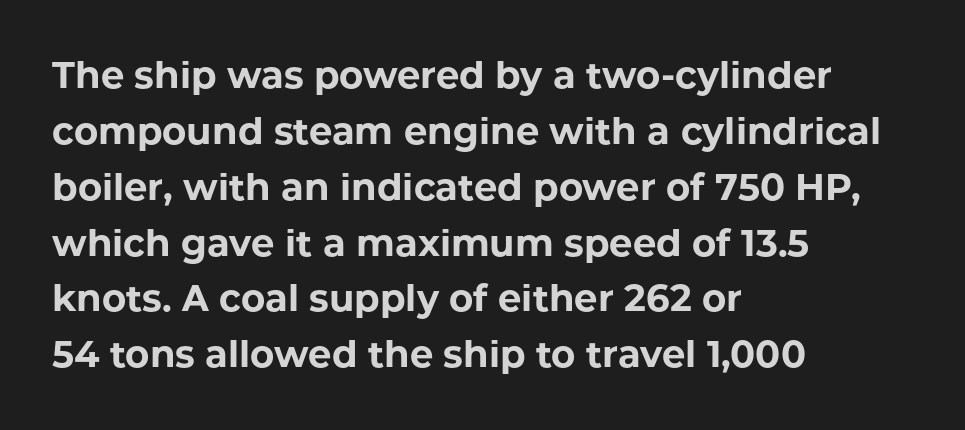
Strong, thick strokes mark this as bold type. Stroke terminals: plain, sans-serif. Posture: vertical. The leading is moderate, giving the passage an even texture. A typesetter would call this proportional, since set widths differ per character. No extra tracking has been applied to these lines.
